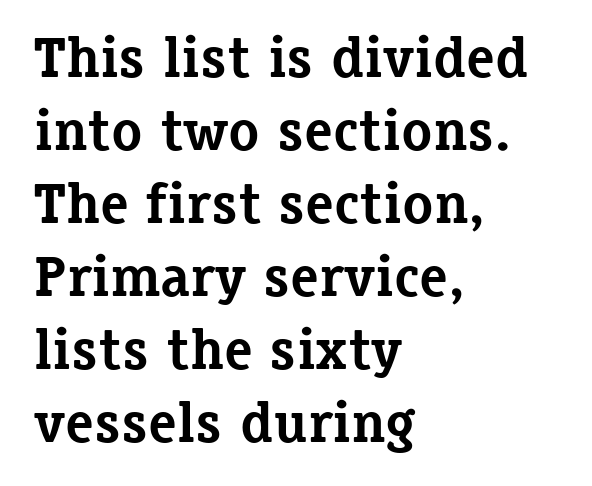
Q: Is the text bold? A: Yes.
Q: Is the text italic (slanted)? A: No, it is upright.
Q: Is the typeface a serif or a sans-serif typeface? A: Serif.
Q: Is the text underlined? A: No.
Q: How is the paragraph aligned? A: Left-aligned.
Q: Is the spacing between letters normal or unusually wide? A: Normal.
Q: Is the spacing between lines tight, normal or loose? A: Normal.
Q: Width (condensed, normal, or wide)? A: Normal.
Q: Stroke contrast? A: Low.
Q: x-height? A: Medium.
Q: Monospaced? A: No.
